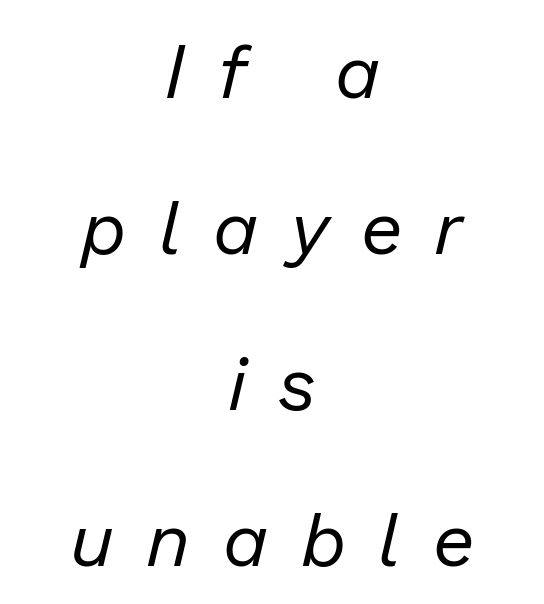
Q: Is the text bold? A: No.
Q: Is the text italic (slanted)? A: Yes, it leans right by about 13 degrees.
Q: Is the text underlined? A: No.
Q: How is the paragraph aligned? A: Centered.
Q: Is the spacing between letters normal or unusually wide? A: Unusually wide.
Q: Is the spacing between lines tight, normal or loose? A: Loose.
Q: Width (condensed, normal, or wide)? A: Normal.
Q: Stroke contrast? A: Low.
Q: x-height? A: Medium.
Q: Monospaced? A: No.
